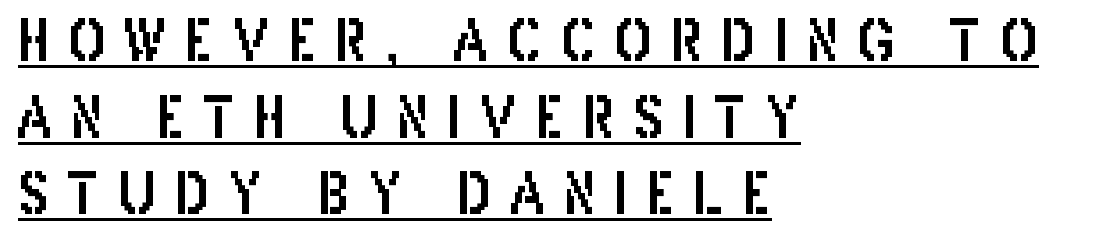
Q: Is the text italic (slanted)? A: No, it is upright.
Q: Is the typeface a serif or a sans-serif typeface? A: Sans-serif.
Q: Is the text underlined? A: Yes.
Q: How is the paragraph aligned? A: Left-aligned.
Q: Is the spacing between letters normal or unusually wide? A: Unusually wide.
Q: Is the spacing between lines tight, normal or loose? A: Normal.
Q: Width (condensed, normal, or wide)? A: Condensed.
Q: Stroke contrast? A: Low.
Q: x-height? A: Large.
Q: Monospaced? A: No.
